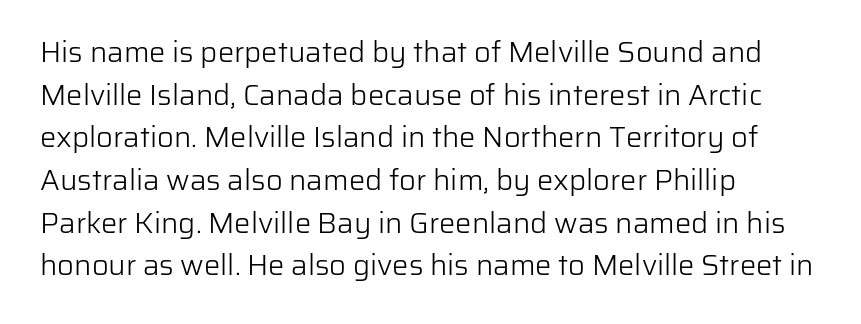
Heaviness? Minimal to ordinary, like unemphasized prose. A normal amount of white space separates one row of letters from the next. No extra tracking has been applied to these lines. The letters advance in unequal steps, a hallmark of proportional type. The typography opts for an upright posture over an oblique one. Each line starts at the same left margin while the right side varies.
